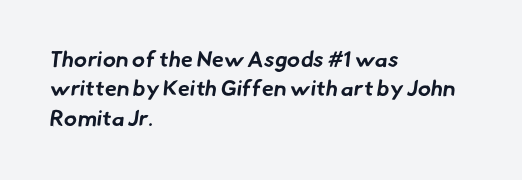
{"bold": "yes", "underline": "no", "align": "left", "line_spacing": "normal", "line_spacing_ratio": 1.34, "letter_spacing": "normal", "letter_spacing_em": 0.0, "glyph_px": 22}
